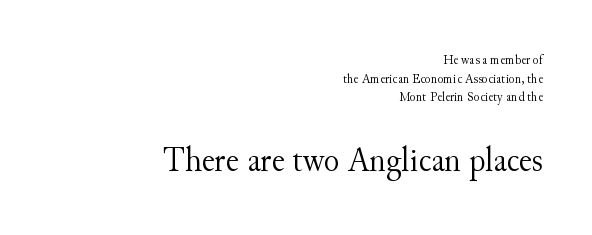
The font family rendered here belongs to the serif group. Rule under the text: the space is simply empty. The letterforms sit shoulder to shoulder at normal distance. Heaviness? Minimal to ordinary, like unemphasized prose. Does the bottom block carry the larger type? Yes, it does. Baseline-to-baseline distance is the conventional proportion of letter height.
